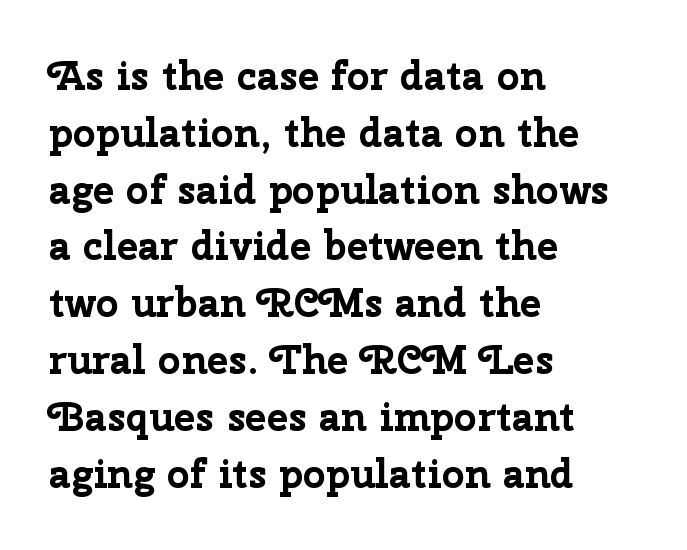
The image shows 40 px bold sans-serif type, upright; set left-aligned, normal line spacing (1.42x), normal letter spacing, not underlined; low stroke contrast and a medium x-height.
